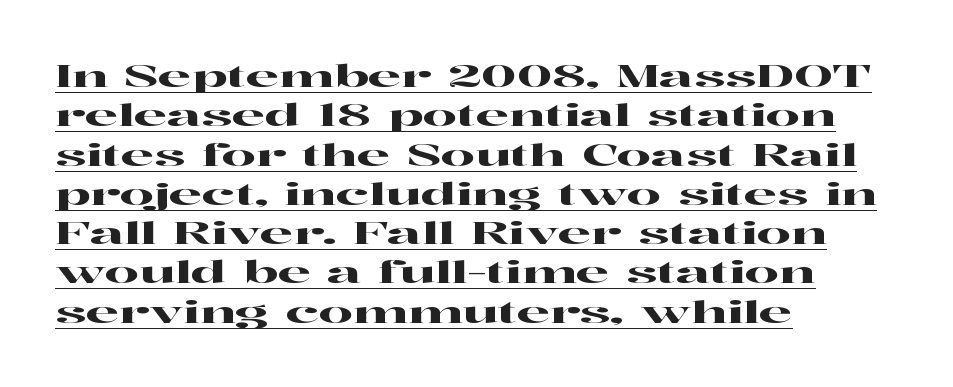
{"serif": "yes", "italic": "no", "width": "wide", "stroke_contrast": "high", "x_height": "medium", "monospaced": "no", "underline": "yes", "align": "left", "line_spacing": "normal", "line_spacing_ratio": 1.31, "letter_spacing": "normal", "letter_spacing_em": 0.0, "glyph_px": 30}
